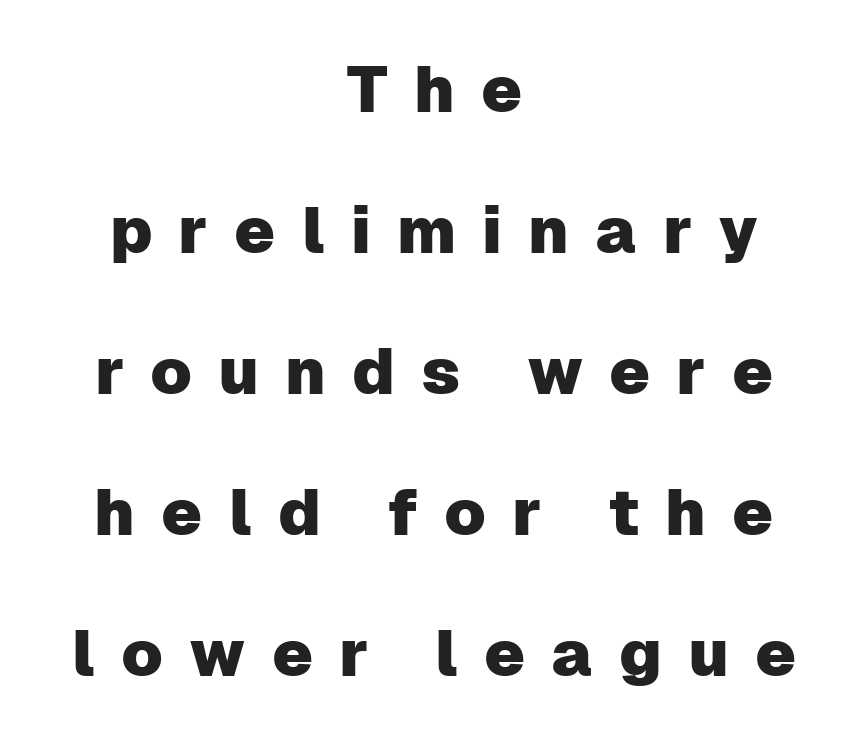
Q: Is the text italic (slanted)? A: No, it is upright.
Q: Is the typeface a serif or a sans-serif typeface? A: Sans-serif.
Q: Is the text underlined? A: No.
Q: How is the paragraph aligned? A: Centered.
Q: Is the spacing between letters normal or unusually wide? A: Unusually wide.
Q: Is the spacing between lines tight, normal or loose? A: Loose.
Q: Width (condensed, normal, or wide)? A: Normal.
Q: Stroke contrast? A: Low.
Q: x-height? A: Medium.
Q: Monospaced? A: No.
